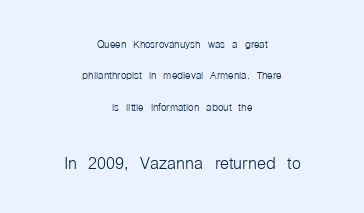
The image shows 23 px text type, upright; set centered, loose line spacing (2.25x), normal letter spacing, not underlined; the second (bottom) block is 1.64x larger.
